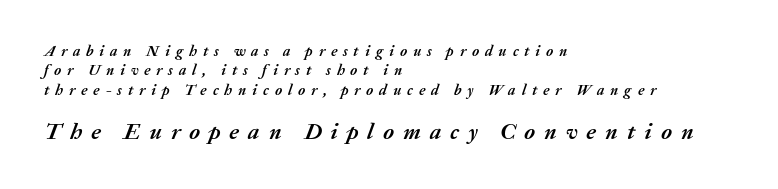
{"italic": "yes", "lean": "right", "slant_degrees": 20, "bold": "yes", "underline": "no", "align": "left", "line_spacing": "normal", "line_spacing_ratio": 1.3, "letter_spacing": "wide", "letter_spacing_em": 0.39, "larger_block": "second", "size_ratio": 1.53, "glyph_px": 23}
